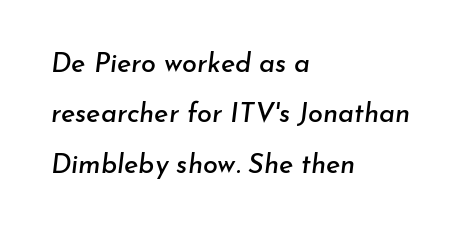
The image shows 27 px text type, italic (leaning right); set left-aligned, line spacing 1.87x, normal letter spacing, not underlined.
